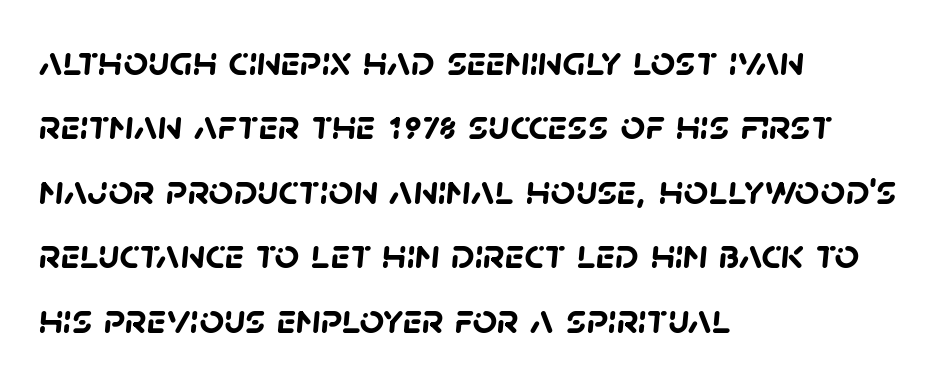
Q: Is the text bold? A: Yes.
Q: Is the typeface a serif or a sans-serif typeface? A: Sans-serif.
Q: Is the text underlined? A: No.
Q: How is the paragraph aligned? A: Left-aligned.
Q: Is the spacing between letters normal or unusually wide? A: Normal.
Q: Is the spacing between lines tight, normal or loose? A: Normal.
Q: Width (condensed, normal, or wide)? A: Normal.
Q: Stroke contrast? A: Low.
Q: x-height? A: Large.
Q: Monospaced? A: No.
